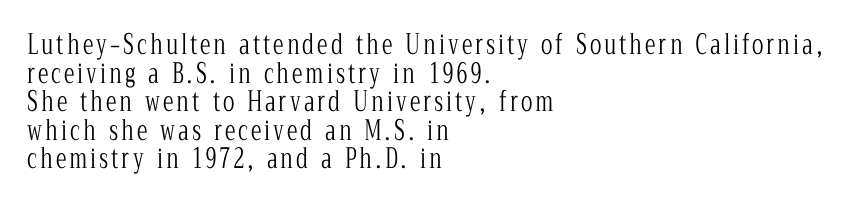
Q: Is the text bold? A: No.
Q: Is the text italic (slanted)? A: No, it is upright.
Q: Is the text underlined? A: No.
Q: How is the paragraph aligned? A: Left-aligned.
Q: Is the spacing between lines tight, normal or loose? A: Tight.
